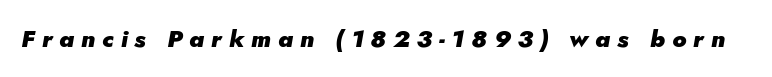
Designer's note — italics engaged. The strokes are fattened all the way to bold. Someone cranked the tracking dial way up on this one. Descenders hang freely into open space.
